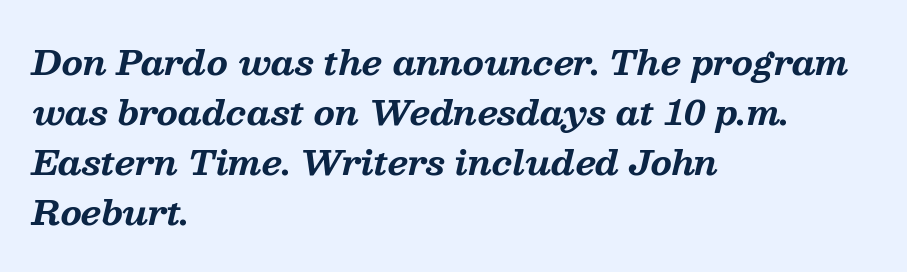
The image shows 34 px bold serif type, italic (leaning right); set left-aligned, normal line spacing (1.47x), normal letter spacing, not underlined; medium stroke contrast and a medium x-height.
